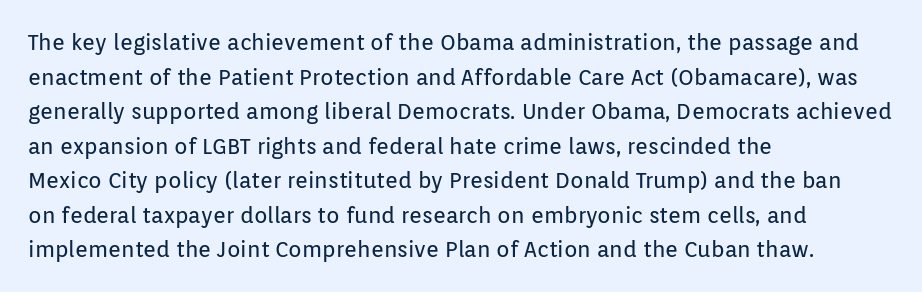
Which margin do the lines hug? The left one — the right edge is uneven. This is roman type, the default non-slanted kind. Summary of vertical rhythm: regular, with standard interline spacing. These glyphs show unthickened strokes, regular width or finer. The rendering keeps characters at their native spacing. The gap between lines stays unmarked.
